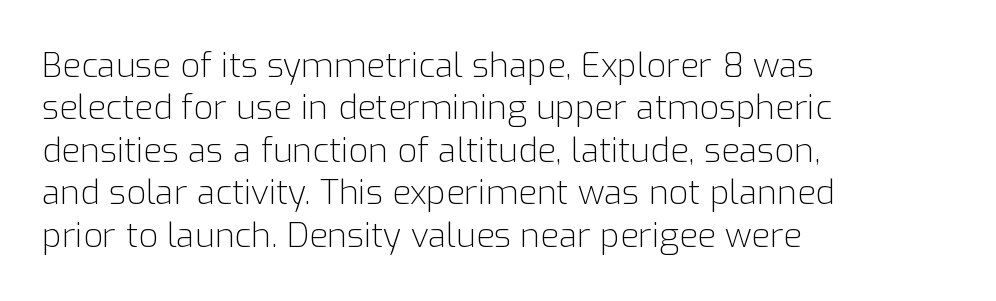
Type style note: lacks serifs. Posture: vertical. The face used here is proportionally spaced, like ordinary book or web type. The leading is moderate, giving the passage an even texture.
